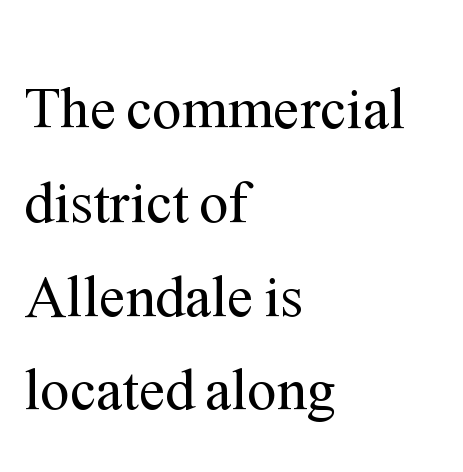
The characters display serif detailing at their extremities. Does the lettering tilt? It doesn't — this is upright. These lines are rendered in a variable-pitch font. Type without underlining. One glance says typical: line gaps are just what's usual. Where is the straight margin? On the left.
